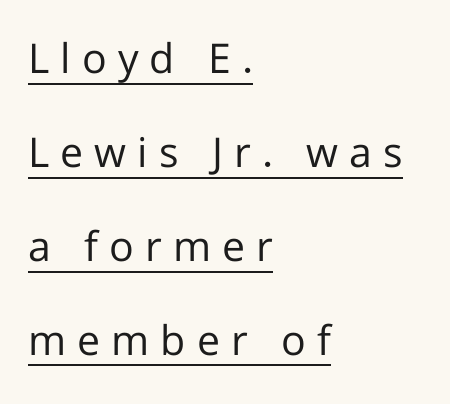
{"serif": "no", "italic": "no", "bold": "no", "weight": "regular", "width": "normal", "stroke_contrast": "low", "x_height": "medium", "monospaced": "no", "underline": "yes", "align": "left", "line_spacing": "loose", "line_spacing_ratio": 2.29, "letter_spacing": "wide", "letter_spacing_em": 0.27, "glyph_px": 41}
